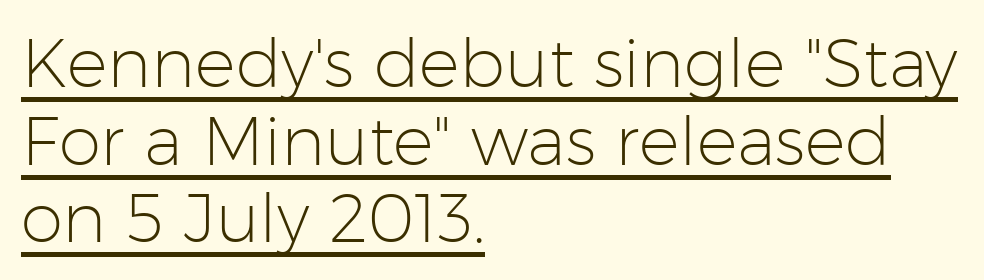
Compared with a typical body face, this is equally light or lighter still. Varying glyph widths throughout — classic text-font behaviour. If you drew a ruler down the left edge, every line would touch it. Posture: vertical.
